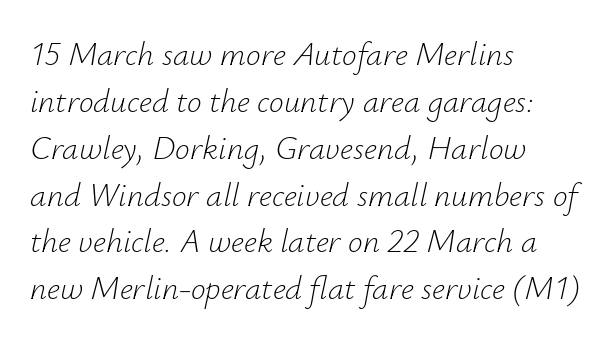
The image shows 33 px light type, italic (leaning right); set left-aligned, normal line spacing (1.42x), normal letter spacing, not underlined; low stroke contrast and a small x-height.
